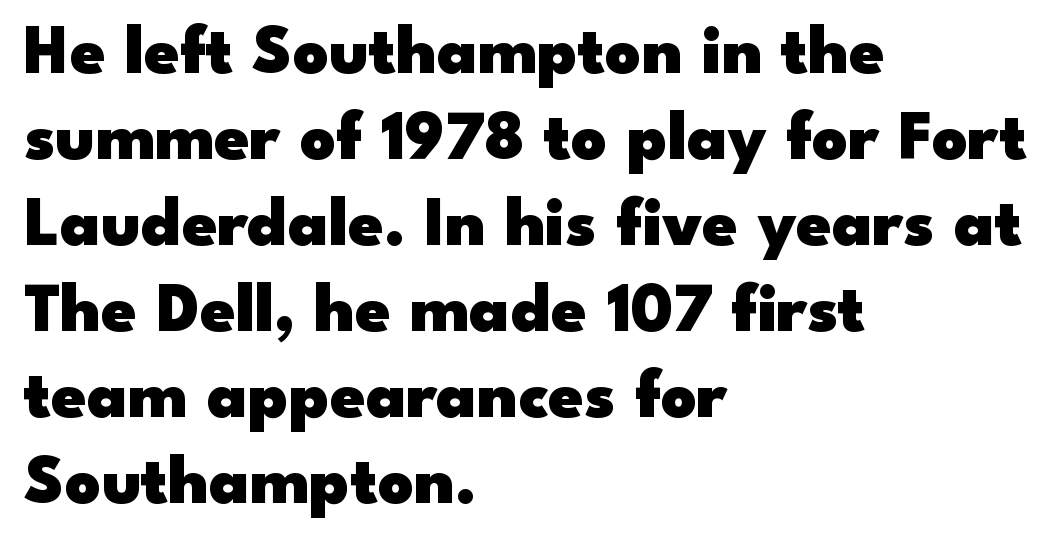
{"serif": "no", "italic": "no", "bold": "yes", "weight": "heavy", "width": "wide", "stroke_contrast": "low", "x_height": "small", "monospaced": "no", "underline": "no", "align": "left", "line_spacing_ratio": 1.23, "letter_spacing": "normal", "letter_spacing_em": 0.0, "glyph_px": 70}
